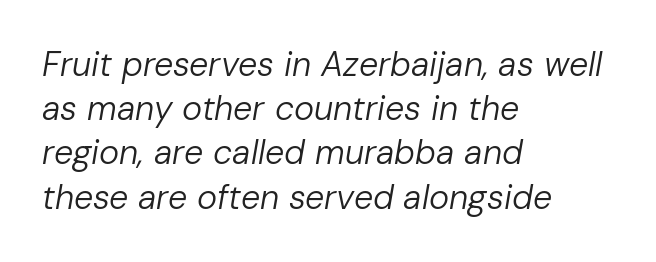
The image shows 34 px regular-weight type, italic (leaning right); set left-aligned, normal line spacing (1.3x), normal letter spacing, not underlined; low stroke contrast and a medium x-height.
